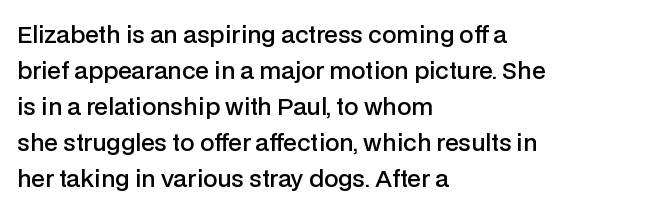
All the whitespace from short lines collects on the right. The space between consecutive lines is moderate. The type is set solid horizontally, with unmodified tracking. Does the lettering tilt? It doesn't — this is upright. Is the type bold? Partly — it's a semibold, heavier than regular but not fully bold.
